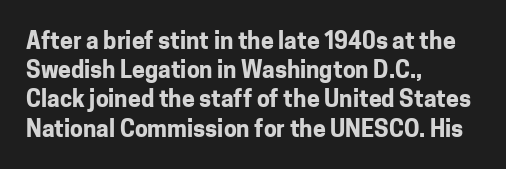
Q: Is the text bold? A: Yes.
Q: Is the text italic (slanted)? A: No, it is upright.
Q: Is the text underlined? A: No.
Q: How is the paragraph aligned? A: Left-aligned.
Q: Is the spacing between letters normal or unusually wide? A: Normal.
Q: Is the spacing between lines tight, normal or loose? A: Normal.
